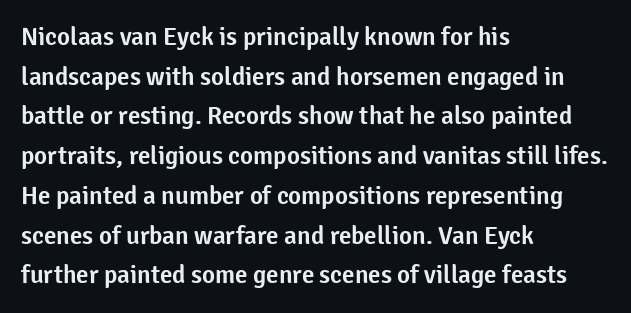
Q: Is the text italic (slanted)? A: No, it is upright.
Q: Is the text underlined? A: No.
Q: How is the paragraph aligned? A: Left-aligned.
Q: Is the spacing between letters normal or unusually wide? A: Normal.
Q: Is the spacing between lines tight, normal or loose? A: Normal.
